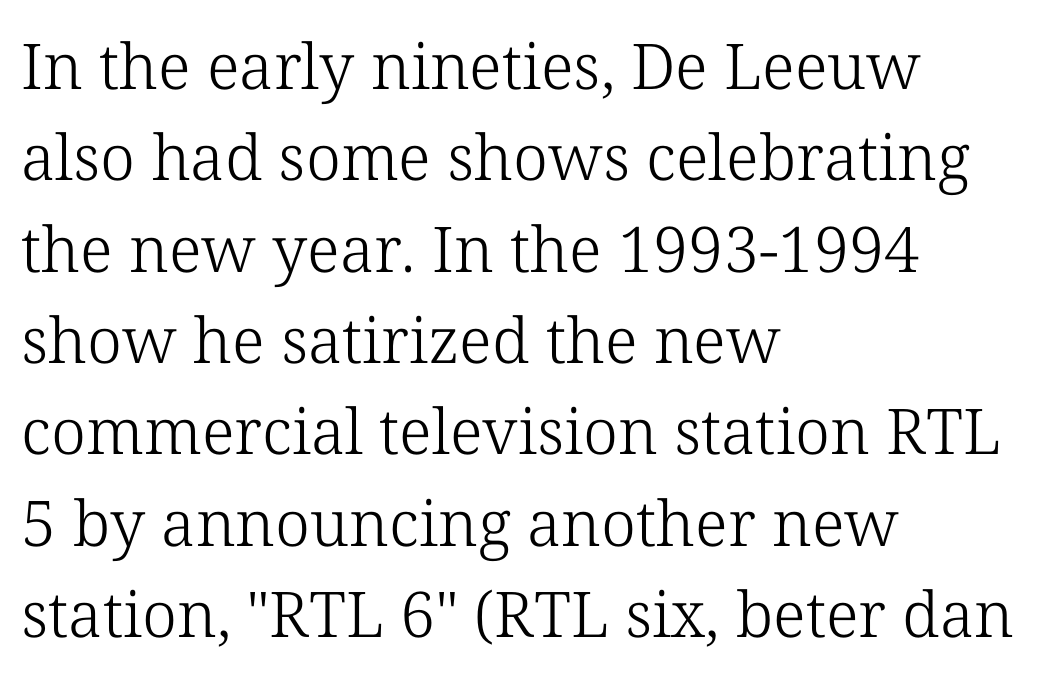
{"serif": "yes", "italic": "no", "bold": "no", "weight": "light", "width": "normal", "stroke_contrast": "low", "x_height": "medium", "monospaced": "no", "underline": "no", "align": "left", "line_spacing": "normal", "line_spacing_ratio": 1.45, "letter_spacing": "normal", "letter_spacing_em": 0.0, "glyph_px": 63}
